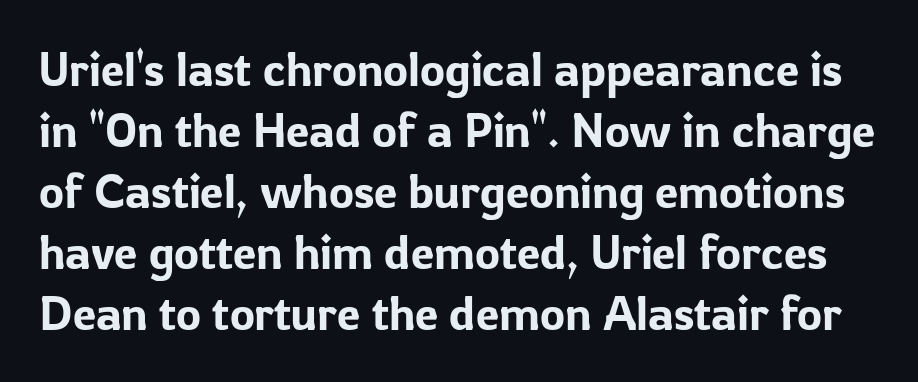
{"serif": "no", "italic": "no", "width": "normal", "stroke_contrast": "low", "x_height": "medium", "monospaced": "no", "underline": "no", "line_spacing": "normal", "line_spacing_ratio": 1.3, "letter_spacing": "normal", "letter_spacing_em": 0.0, "glyph_px": 47}
